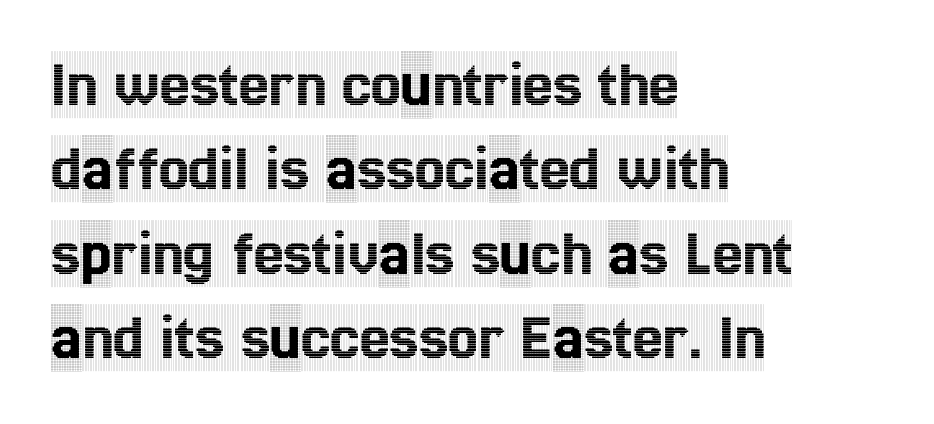
The image shows 67 px condensed serif type, upright; set left-aligned, normal line spacing (1.26x), normal letter spacing, not underlined; a large x-height.
